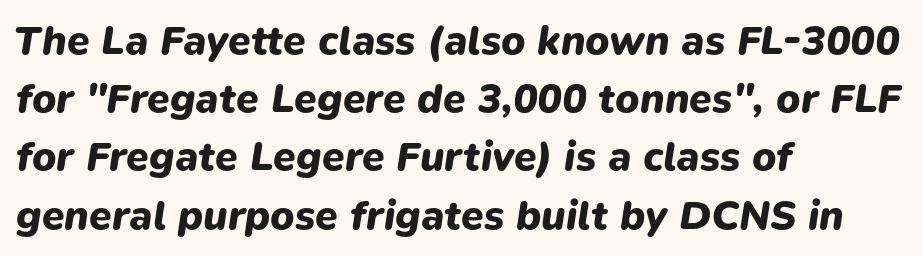
The image shows 41 px heavy type, italic (leaning right); set left-aligned, normal line spacing (1.42x), normal letter spacing, not underlined; low stroke contrast and a medium x-height.
